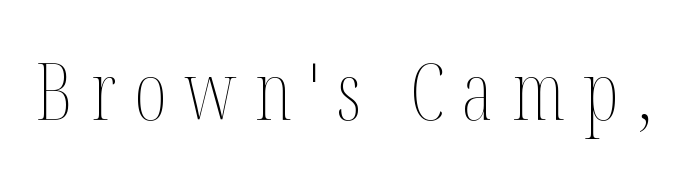
{"italic": "no", "bold": "no", "weight": "thin", "width": "condensed", "stroke_contrast": "medium", "x_height": "medium", "monospaced": "no", "underline": "no", "letter_spacing": "wide", "letter_spacing_em": 0.23, "glyph_px": 79}
